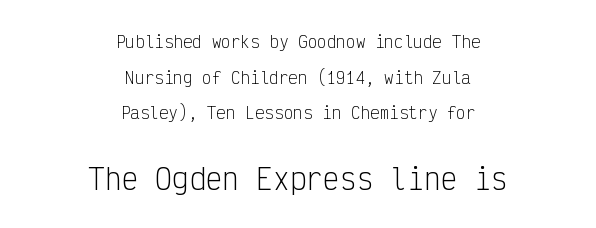
Q: Is the text bold? A: No.
Q: Is the text italic (slanted)? A: No, it is upright.
Q: Is the typeface a serif or a sans-serif typeface? A: Sans-serif.
Q: Is the text underlined? A: No.
Q: How is the paragraph aligned? A: Centered.
Q: Is the spacing between letters normal or unusually wide? A: Normal.
Q: Is the spacing between lines tight, normal or loose? A: Loose.
Q: Which block of text is set in a larger size, the first (top) or the second (bottom)? A: The second (bottom) one.
Q: Width (condensed, normal, or wide)? A: Condensed.
Q: Stroke contrast? A: Low.
Q: x-height? A: Medium.
Q: Monospaced? A: Yes.
